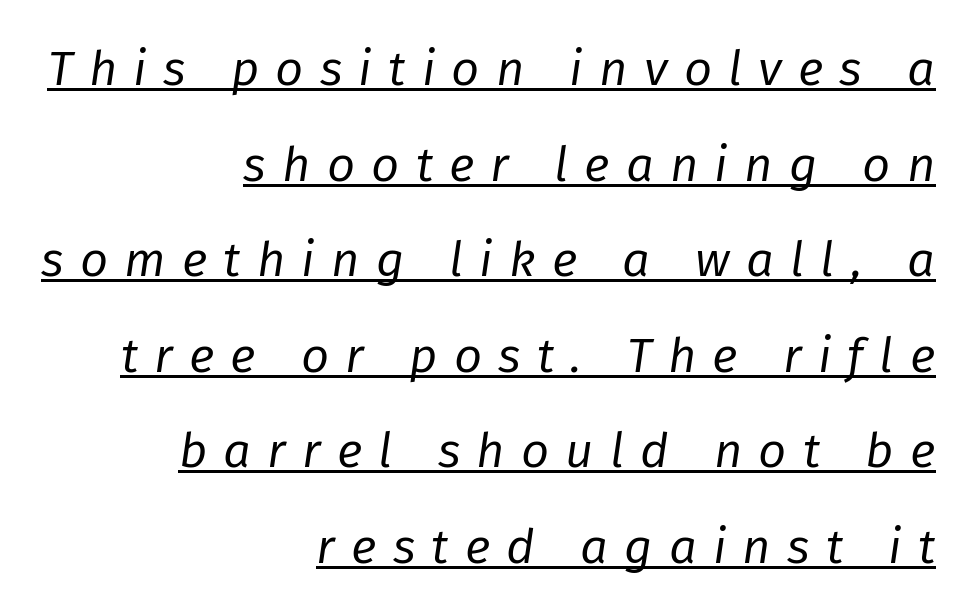
Caption: multi-line text, flush right, ragged left. The type is letterspaced generously, with wide tracking. Notice how the stems are inclined rather than vertical — that's the hallmark of italics. A typesetter would call this proportional, since set widths differ per character. The font is comparable to plain body text, perhaps lighter.
